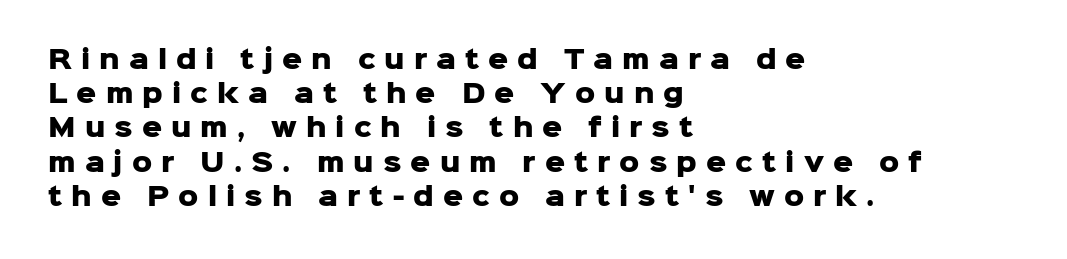
Q: Is the text bold? A: Yes.
Q: Is the text italic (slanted)? A: No, it is upright.
Q: Is the text underlined? A: No.
Q: How is the paragraph aligned? A: Left-aligned.
Q: Is the spacing between letters normal or unusually wide? A: Unusually wide.
Q: Is the spacing between lines tight, normal or loose? A: Normal.
